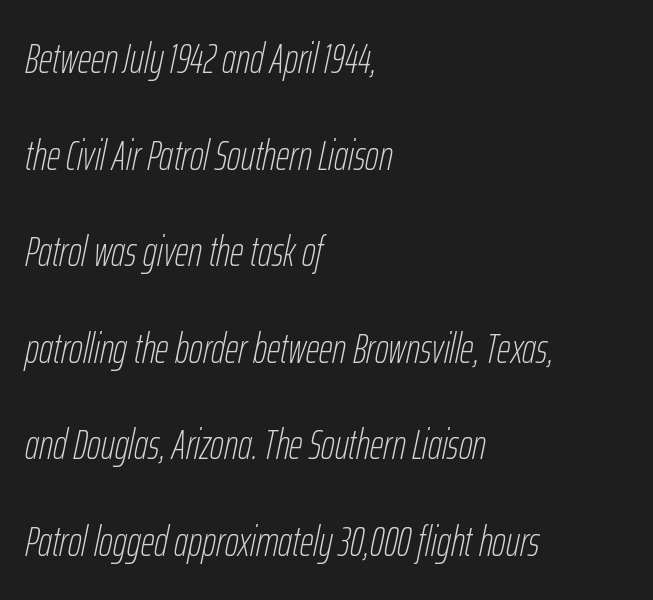
Q: Is the text bold? A: No.
Q: Is the text italic (slanted)? A: Yes, it leans right by about 12 degrees.
Q: Is the text underlined? A: No.
Q: How is the paragraph aligned? A: Left-aligned.
Q: Is the spacing between letters normal or unusually wide? A: Normal.
Q: Is the spacing between lines tight, normal or loose? A: Loose.
Q: Width (condensed, normal, or wide)? A: Condensed.
Q: Stroke contrast? A: Low.
Q: x-height? A: Medium.
Q: Monospaced? A: No.
